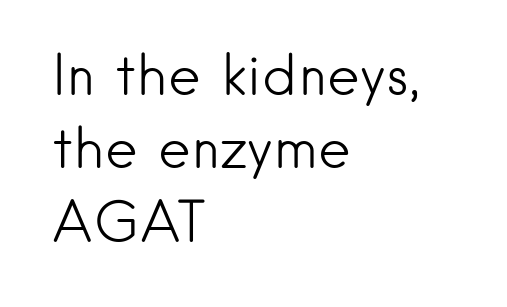
Q: Is the text bold? A: No.
Q: Is the text italic (slanted)? A: No, it is upright.
Q: Is the typeface a serif or a sans-serif typeface? A: Sans-serif.
Q: Is the text underlined? A: No.
Q: How is the paragraph aligned? A: Left-aligned.
Q: Is the spacing between letters normal or unusually wide? A: Normal.
Q: Is the spacing between lines tight, normal or loose? A: Normal.
Q: Width (condensed, normal, or wide)? A: Normal.
Q: Stroke contrast? A: Low.
Q: x-height? A: Small.
Q: Monospaced? A: No.
